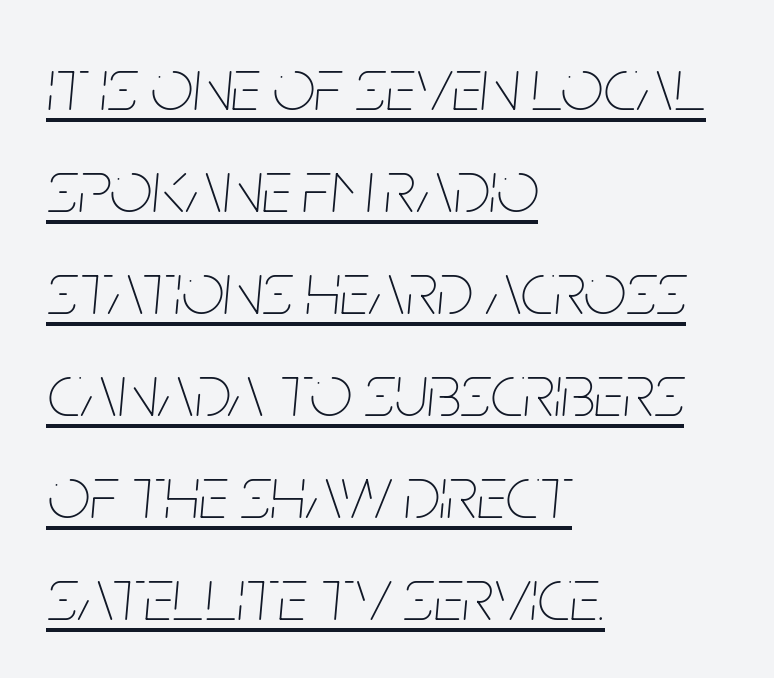
The image shows 75 px thin, condensed type, italic (leaning right); set left-aligned, normal line spacing (1.36x), normal letter spacing, underlined; low stroke contrast and a large x-height.
